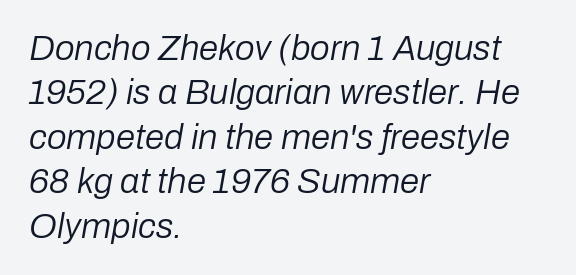
How would I describe the line gaps? Plain and ordinary. The passage shown is not underscored anywhere. The cut favours lightness, reaching ordinary text weight at its darkest. Look at the tracking — it's just the regular setting, nothing added. Is the block centered? No — it sits flush against the left margin.
